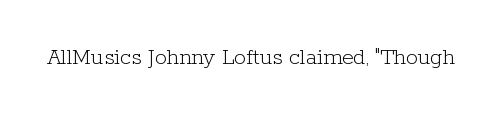
{"italic": "no", "bold": "no", "underline": "no", "letter_spacing": "normal", "letter_spacing_em": 0.0, "glyph_px": 24}
